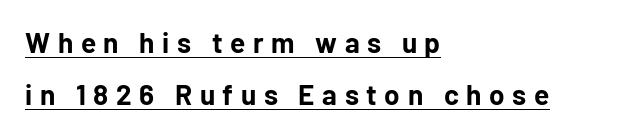
The image shows 28 px bold sans-serif type, upright; set left-aligned, line spacing 1.84x, unusually wide letter spacing (+0.27 em), underlined; low stroke contrast and a medium x-height.
